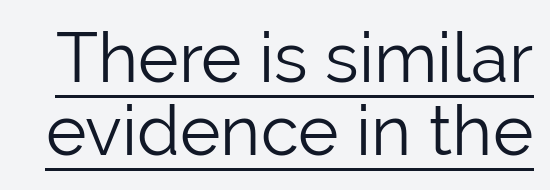
Here the glyphs are tracked normally, forming tight word shapes. The rendering shows plain stroke endings on the letterforms — a sans-serif design. Is the stroke heavy? The answer is a plain regular-or-lighter. These lines huddle together more closely than default settings would place them. Italic? Not at all — the glyphs are vertical. Does a line run under the words? Yes, clearly.
